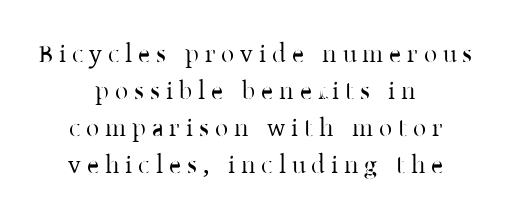
Q: Is the text bold? A: No.
Q: Is the text italic (slanted)? A: No, it is upright.
Q: Is the text underlined? A: No.
Q: How is the paragraph aligned? A: Centered.
Q: Is the spacing between letters normal or unusually wide? A: Unusually wide.
Q: Is the spacing between lines tight, normal or loose? A: Normal.
